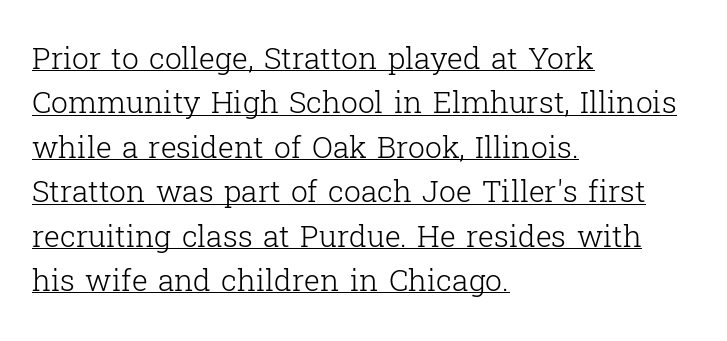
{"serif": "yes", "italic": "no", "bold": "no", "weight": "light", "width": "normal", "stroke_contrast": "low", "x_height": "medium", "monospaced": "no", "underline": "yes", "align": "left", "line_spacing": "normal", "line_spacing_ratio": 1.48, "letter_spacing": "normal", "letter_spacing_em": 0.0, "glyph_px": 30}
